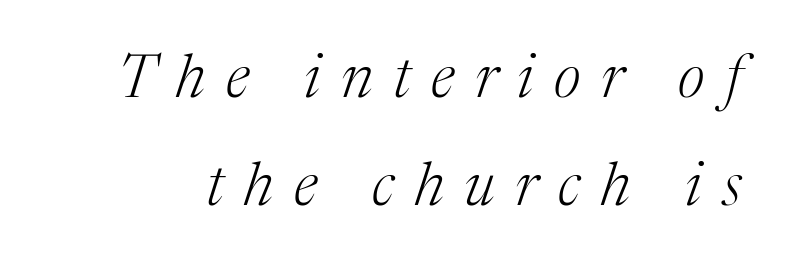
Q: Is the text bold? A: No.
Q: Is the text italic (slanted)? A: Yes, it leans right by about 17 degrees.
Q: Is the typeface a serif or a sans-serif typeface? A: Serif.
Q: Is the text underlined? A: No.
Q: Is the spacing between letters normal or unusually wide? A: Unusually wide.
Q: Width (condensed, normal, or wide)? A: Normal.
Q: Stroke contrast? A: Medium.
Q: x-height? A: Medium.
Q: Monospaced? A: No.
